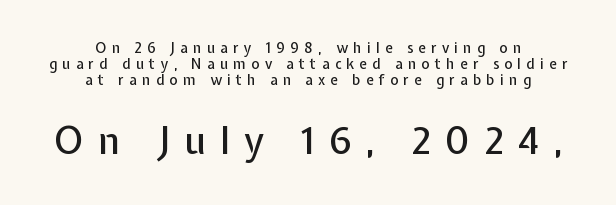
In terms of letterspacing, this is a distinctly airy, spread setting. Leftover space on each line is divided equally before and after the words. Upright lettering throughout. Does the leading feel generous? Not at all — it's pinched. The passage shown is typeset with a sans-serif family. These lines are rendered in a variable-pitch font.
